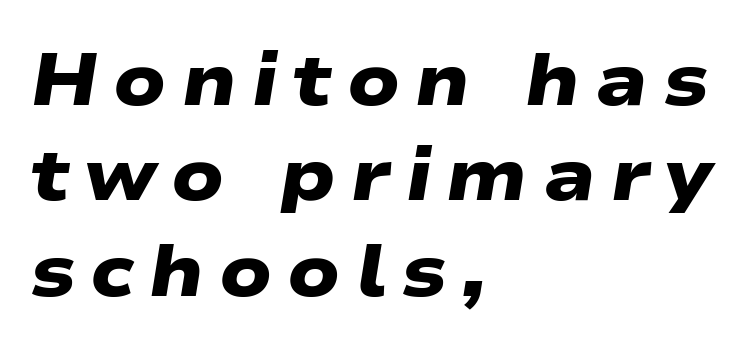
The image shows 74 px heavy, wide sans-serif type; set left-aligned, normal line spacing (1.29x), unusually wide letter spacing (+0.2 em), not underlined; low stroke contrast and a medium x-height.
